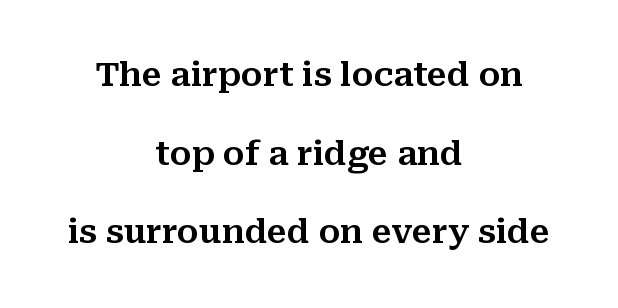
{"serif": "yes", "italic": "no", "width": "normal", "stroke_contrast": "medium", "x_height": "medium", "monospaced": "no", "underline": "no", "align": "center", "line_spacing": "loose", "line_spacing_ratio": 2.38, "letter_spacing": "normal", "letter_spacing_em": 0.0, "glyph_px": 33}
